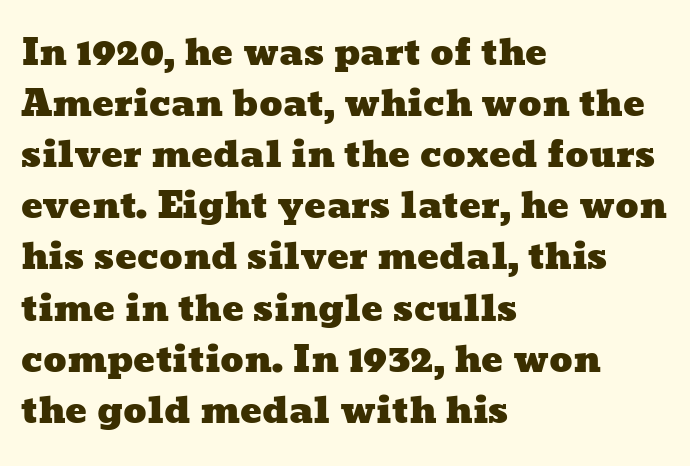
No word sits above an underline. Students, observe: this is what conventionally led text looks like. These lines are rendered in a variable-pitch font. All the whitespace from short lines collects on the right. Does extra space separate the letters? No, they use regular spacing.
